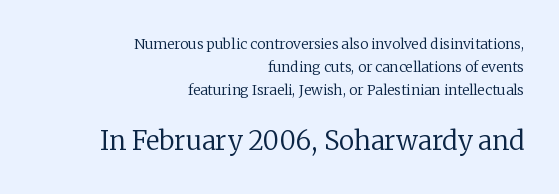
The image shows 26 px text type, upright; set right-aligned, normal line spacing (1.63x), normal letter spacing, not underlined; the second (bottom) block is 1.86x larger.
